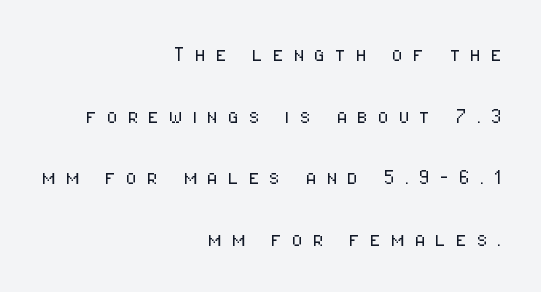
Q: Is the text bold? A: No.
Q: Is the text italic (slanted)? A: No, it is upright.
Q: Is the text underlined? A: No.
Q: How is the paragraph aligned? A: Right-aligned.
Q: Is the spacing between letters normal or unusually wide? A: Unusually wide.
Q: Is the spacing between lines tight, normal or loose? A: Loose.
